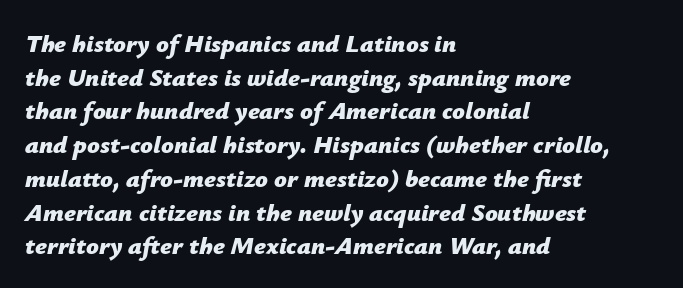
{"italic": "yes", "lean": "right", "slant_degrees": 12, "bold": "yes", "underline": "no", "align": "left", "line_spacing": "normal", "line_spacing_ratio": 1.35, "letter_spacing": "normal", "letter_spacing_em": 0.0, "glyph_px": 25}
